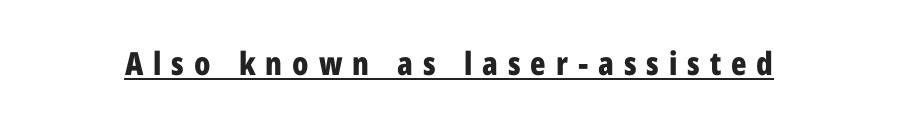
The image shows 32 px bold, condensed sans-serif type, upright; set unusually wide letter spacing (+0.31 em), underlined; low stroke contrast and a medium x-height.
